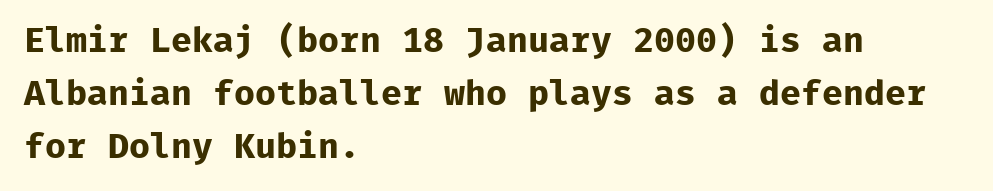
How would I describe the line gaps? Plain and ordinary. The passage shown has conventional tracking throughout. Every stem runs plumb, perpendicular to the baseline. The passage shown is typeset with a sans-serif family. The letters are bold, with thick, heavy strokes.
